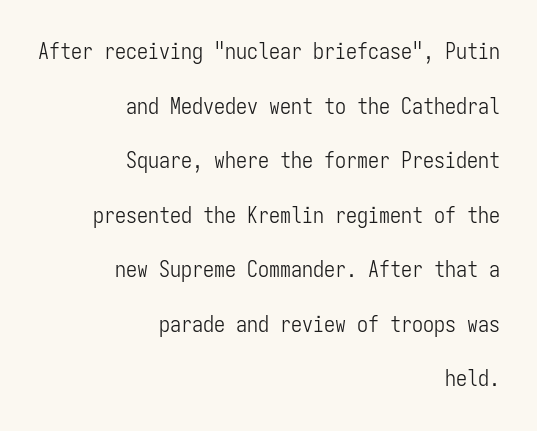
If you drew a ruler down the right edge, every line would touch it. Characters remain perfectly vertical along every line. The words here are not underlined. Baseline-to-baseline distance is far greater than the letter height.
